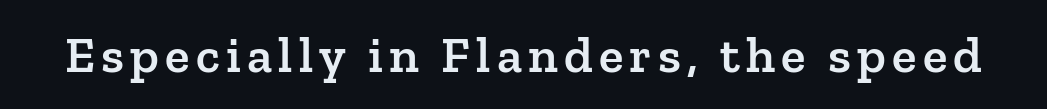
Q: Is the text bold? A: Semi-bold.
Q: Is the text italic (slanted)? A: No, it is upright.
Q: Is the typeface a serif or a sans-serif typeface? A: Serif.
Q: Is the text underlined? A: No.
Q: Width (condensed, normal, or wide)? A: Normal.
Q: Stroke contrast? A: Low.
Q: x-height? A: Medium.
Q: Monospaced? A: No.
